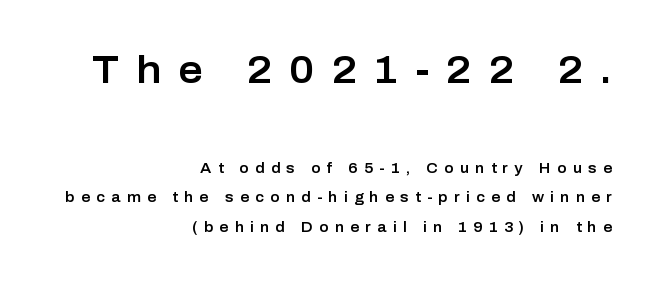
The image shows 38 px sans-serif type, upright; set right-aligned, loose line spacing (2.11x), unusually wide letter spacing (+0.45 em), not underlined; the first (top) block is 2.71x larger; low stroke contrast and a medium x-height.
